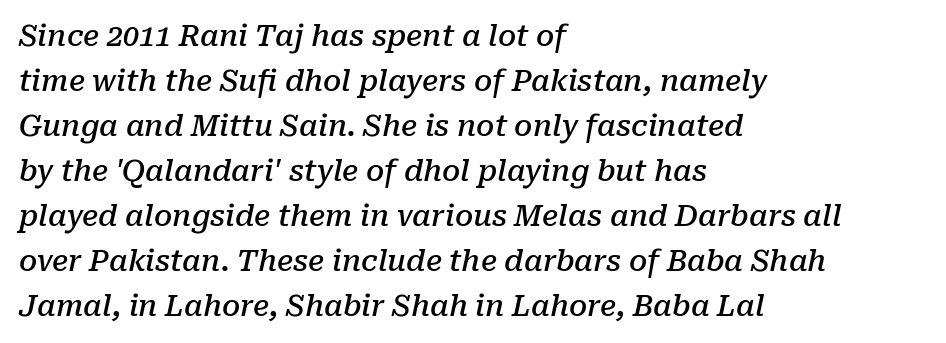
Q: Is the text bold? A: Semi-bold.
Q: Is the text italic (slanted)? A: Yes, it leans right by about 10 degrees.
Q: Is the typeface a serif or a sans-serif typeface? A: Serif.
Q: Is the text underlined? A: No.
Q: How is the paragraph aligned? A: Left-aligned.
Q: Is the spacing between letters normal or unusually wide? A: Normal.
Q: Is the spacing between lines tight, normal or loose? A: Normal.
Q: Width (condensed, normal, or wide)? A: Normal.
Q: Stroke contrast? A: Low.
Q: x-height? A: Medium.
Q: Monospaced? A: No.
